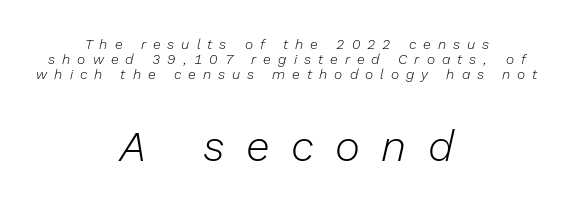
The rag falls on both sides of this text block equally. Has an underline been added? It has not. Spacing between characters has been opened up far beyond the box default. The emphasis by scale lands on block number two, below. The typesetting does not lean heavy: it is not bold. Regarding leading, the lines here are crowded together.
